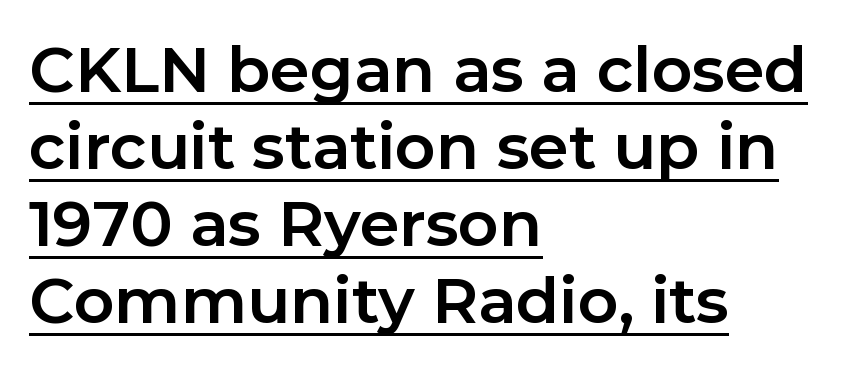
{"serif": "no", "italic": "no", "bold": "yes", "weight": "bold", "width": "normal", "stroke_contrast": "low", "x_height": "medium", "monospaced": "no", "underline": "yes", "align": "left", "line_spacing_ratio": 1.22, "letter_spacing": "normal", "letter_spacing_em": 0.0, "glyph_px": 63}
